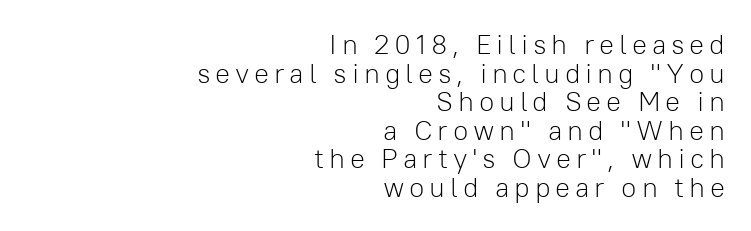
Q: Is the text bold? A: No.
Q: Is the text italic (slanted)? A: No, it is upright.
Q: Is the typeface a serif or a sans-serif typeface? A: Sans-serif.
Q: Is the text underlined? A: No.
Q: How is the paragraph aligned? A: Right-aligned.
Q: Is the spacing between lines tight, normal or loose? A: Tight.
Q: Width (condensed, normal, or wide)? A: Normal.
Q: Stroke contrast? A: Low.
Q: x-height? A: Medium.
Q: Monospaced? A: No.
